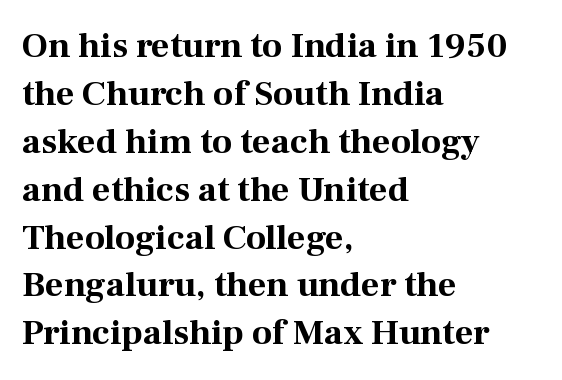
Plenty of ink on the page — the face is bold. Style check: upright. Between one letter and the next there's only the usual sliver of space. Proportional: the letters do not fall into vertical columns.
